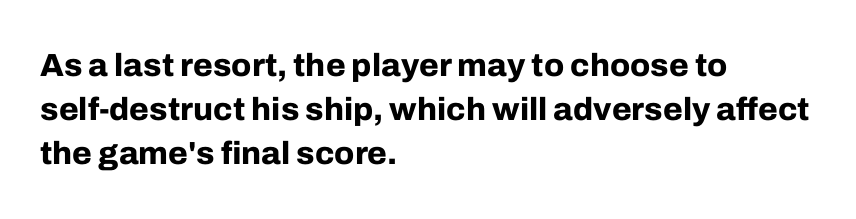
Q: Is the text bold? A: Yes.
Q: Is the text italic (slanted)? A: No, it is upright.
Q: Is the typeface a serif or a sans-serif typeface? A: Sans-serif.
Q: Is the text underlined? A: No.
Q: How is the paragraph aligned? A: Left-aligned.
Q: Is the spacing between letters normal or unusually wide? A: Normal.
Q: Is the spacing between lines tight, normal or loose? A: Normal.
Q: Width (condensed, normal, or wide)? A: Normal.
Q: Stroke contrast? A: Low.
Q: x-height? A: Medium.
Q: Monospaced? A: No.
